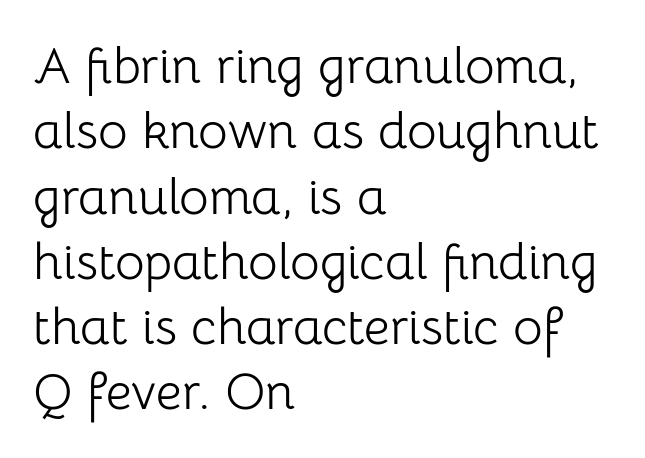
{"serif": "no", "italic": "no", "bold": "no", "weight": "light", "width": "normal", "stroke_contrast": "low", "x_height": "medium", "monospaced": "no", "underline": "no", "align": "left", "line_spacing": "normal", "line_spacing_ratio": 1.28, "letter_spacing": "normal", "letter_spacing_em": 0.0, "glyph_px": 51}
